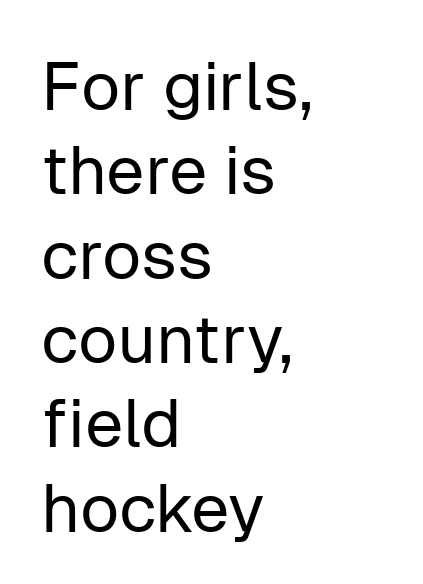
This reads as an unemphasized weight, regular at the heaviest. The type sits square on the baseline with zero lean. Check where the strokes stop: nothing finishes them off — pure sans. No word sits above an underline. Looks like regular typesetting: each glyph gets only the width it needs. The compositor pushed each line to the left boundary.
